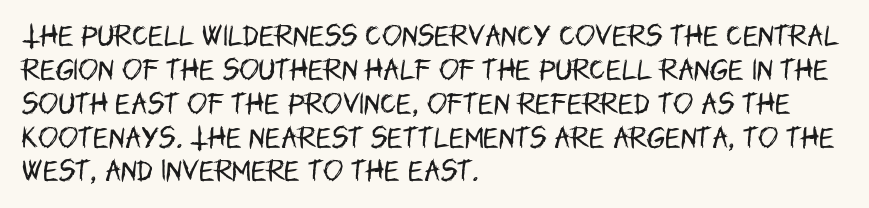
{"italic": "no", "bold": "no", "underline": "no", "align": "left", "line_spacing": "normal", "line_spacing_ratio": 1.41, "letter_spacing": "normal", "letter_spacing_em": 0.0, "glyph_px": 24}
